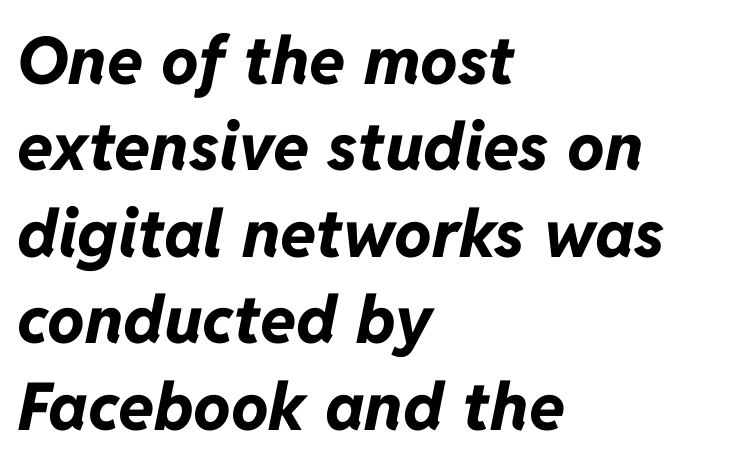
Slant detected: the letters are inclined. The lines sit at an ordinary, default distance from one another. Is this a fixed-width face? No — the glyphs have proportional, varying widths. Clear beneath every line of the passage.
